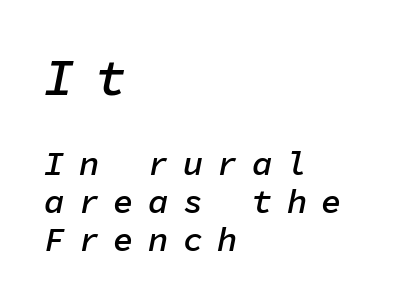
Q: Is the text bold? A: Semi-bold.
Q: Is the text italic (slanted)? A: Yes, it leans right by about 11 degrees.
Q: Is the text underlined? A: No.
Q: How is the paragraph aligned? A: Left-aligned.
Q: Is the spacing between letters normal or unusually wide? A: Unusually wide.
Q: Is the spacing between lines tight, normal or loose? A: Tight.
Q: Which block of text is set in a larger size, the first (top) or the second (bottom)? A: The first (top) one.
Q: Width (condensed, normal, or wide)? A: Normal.
Q: Stroke contrast? A: Low.
Q: x-height? A: Medium.
Q: Monospaced? A: Yes.
